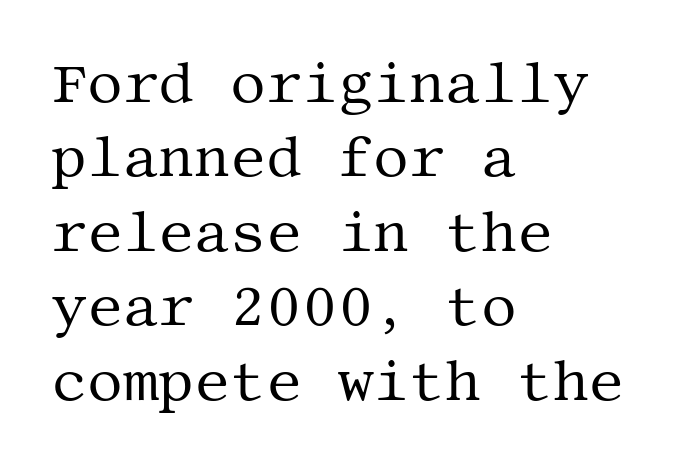
Leading matches the norm, producing a regular column. Is this a sans? No — the strokes have serifs. Has an underline been added? It has not. Caption: face not bold, strokes unweighted. Which margin do the lines hug? The left one — the right edge is uneven. Posture: vertical.
